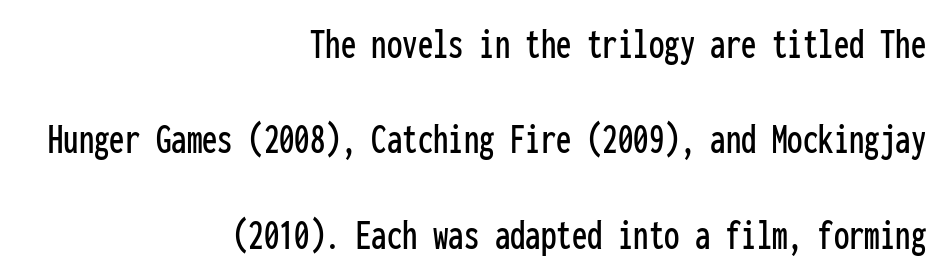
{"serif": "no", "italic": "no", "width": "condensed", "stroke_contrast": "low", "x_height": "medium", "monospaced": "yes", "underline": "no", "align": "right", "line_spacing": "loose", "line_spacing_ratio": 2.17, "letter_spacing": "normal", "letter_spacing_em": 0.0, "glyph_px": 44}
